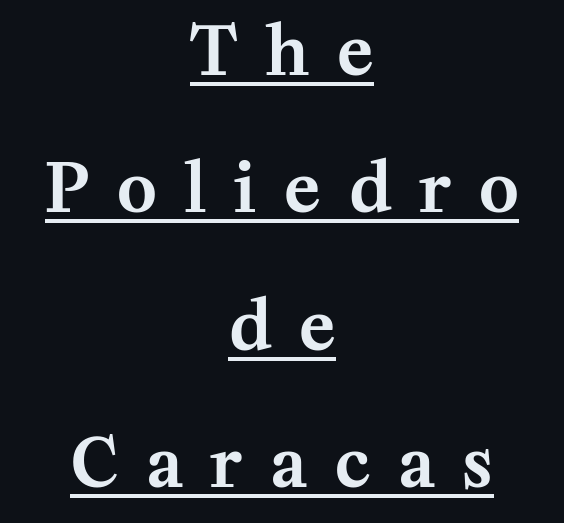
The image shows 67 px serif type, upright; set centered, loose line spacing (2.05x), unusually wide letter spacing (+0.42 em), underlined; medium stroke contrast and a medium x-height.
